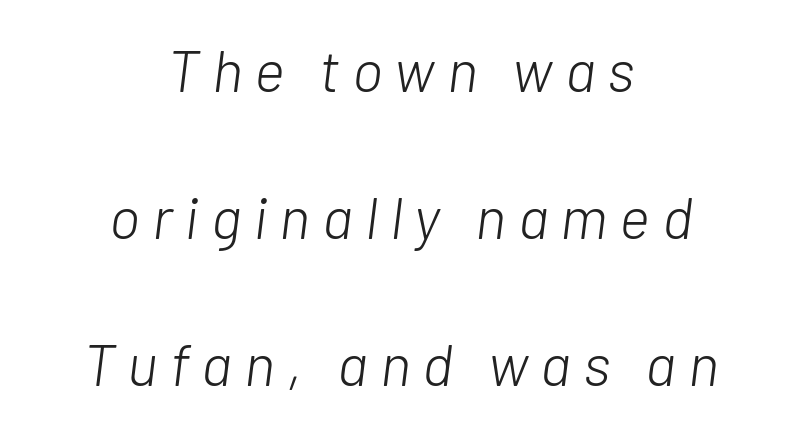
The lettering tilts uniformly, giving the passage an italic look. Substantial extra tracking has been applied to these lines. The rendering uses natural spacing where letterforms have individual widths. Clear beneath every line of the passage. The cut favours lightness, reaching ordinary text weight at its darkest.
